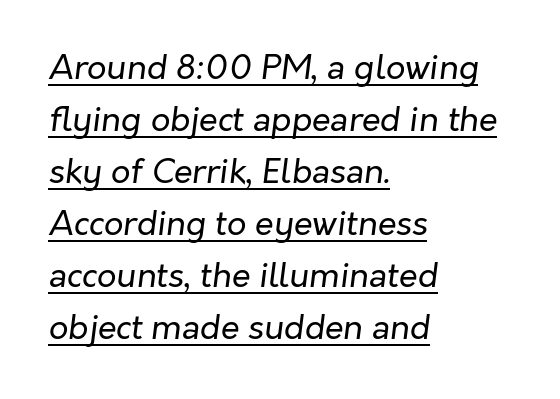
An italicized treatment has been applied to the whole sample. A baseline rule has been typeset under these characters. The rendering keeps characters at their native spacing. Stem width sits at or under what a default text font uses. Vertically, the passage feels balanced, rows spaced as you'd expect.
